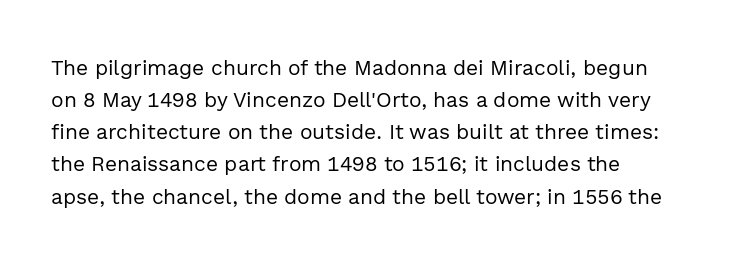
Does the leading feel generous? No, just average. Only glyphs here, with clear space below each row. No extra ink here — the face is not bold. Vertical strokes here are truly vertical. The line texture is even and compact thanks to regular tracking.
